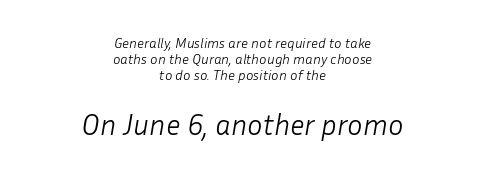
The image shows 29 px light type, italic (leaning right); set centered, line spacing 1.16x, normal letter spacing, not underlined; the second (bottom) block is 2.07x larger; low stroke contrast and a medium x-height.
